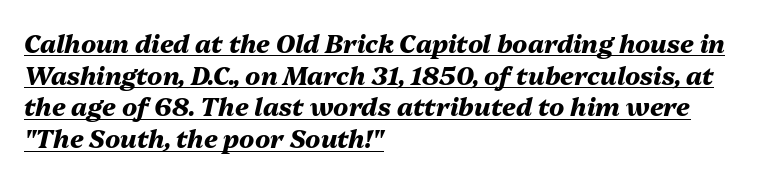
The image shows 25 px bold type, italic (leaning right); set left-aligned, normal line spacing (1.27x), normal letter spacing, underlined.
